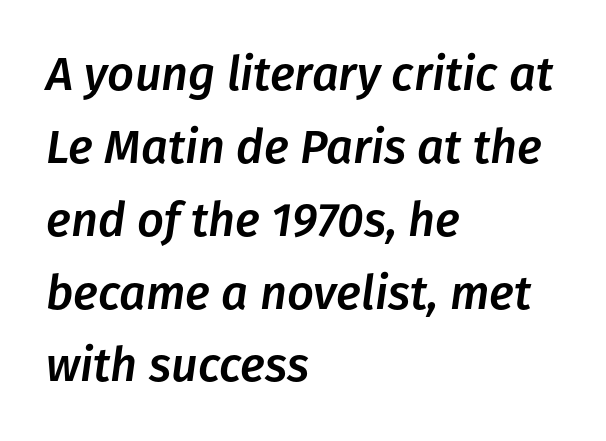
Quick note: italic. This sample has the flowing, uneven cadence of proportional lettering. Spacing between characters is what you'd get straight out of the box. All the whitespace from short lines collects on the right.
